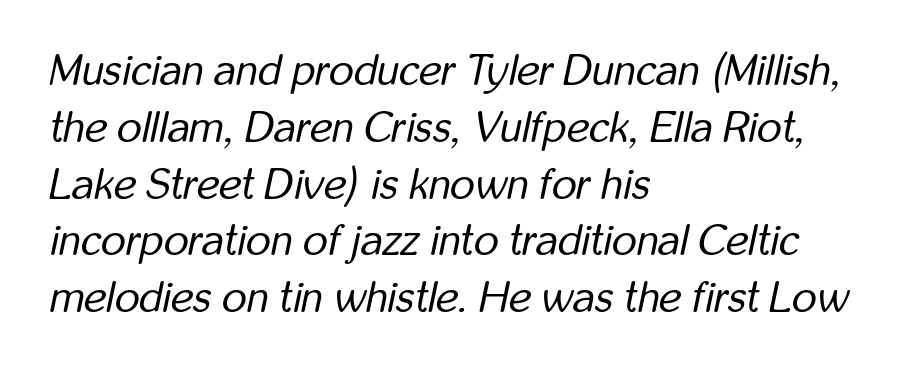
{"italic": "yes", "lean": "right", "slant_degrees": 12, "bold": "no", "weight": "regular", "width": "condensed", "stroke_contrast": "low", "x_height": "medium", "monospaced": "no", "underline": "no", "align": "left", "line_spacing": "normal", "line_spacing_ratio": 1.32, "letter_spacing": "normal", "letter_spacing_em": 0.0, "glyph_px": 43}
